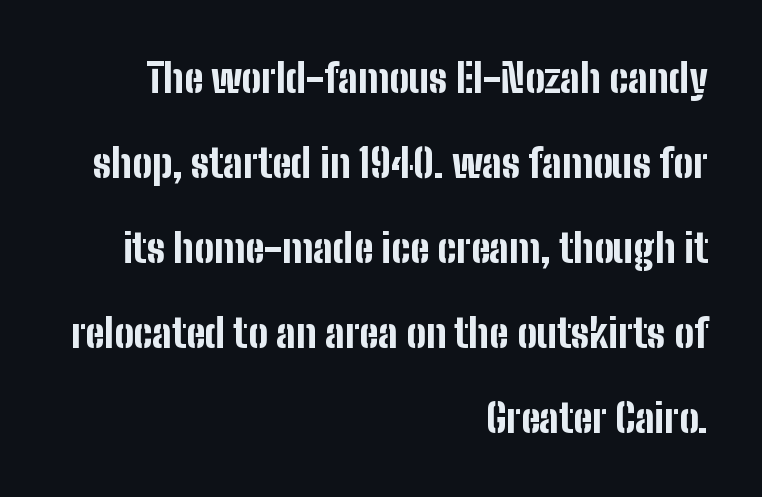
The image shows 39 px bold, condensed sans-serif type, upright; set right-aligned, loose line spacing (2.18x), normal letter spacing, not underlined; low stroke contrast and a medium x-height.
